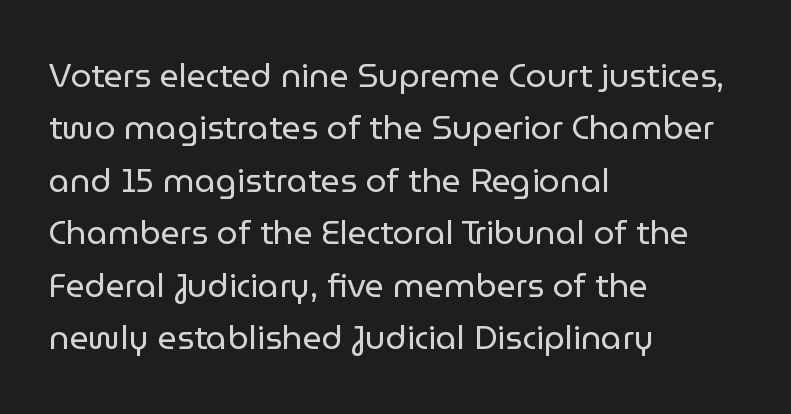
Q: Is the text bold? A: No.
Q: Is the text italic (slanted)? A: No, it is upright.
Q: Is the typeface a serif or a sans-serif typeface? A: Sans-serif.
Q: Is the text underlined? A: No.
Q: How is the paragraph aligned? A: Left-aligned.
Q: Is the spacing between letters normal or unusually wide? A: Normal.
Q: Is the spacing between lines tight, normal or loose? A: Normal.
Q: Width (condensed, normal, or wide)? A: Normal.
Q: Stroke contrast? A: Low.
Q: x-height? A: Medium.
Q: Monospaced? A: No.
